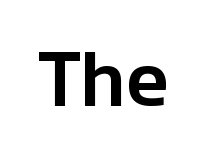
{"serif": "no", "italic": "no", "bold": "yes", "weight": "bold", "width": "normal", "stroke_contrast": "low", "x_height": "medium", "monospaced": "no", "underline": "no", "letter_spacing": "normal", "letter_spacing_em": 0.0, "glyph_px": 78}
